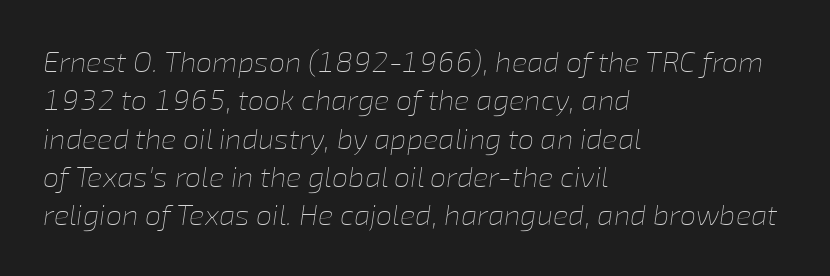
The image shows 29 px thin type, italic (leaning right); set left-aligned, normal line spacing (1.32x), normal letter spacing, not underlined; low stroke contrast and a medium x-height.
